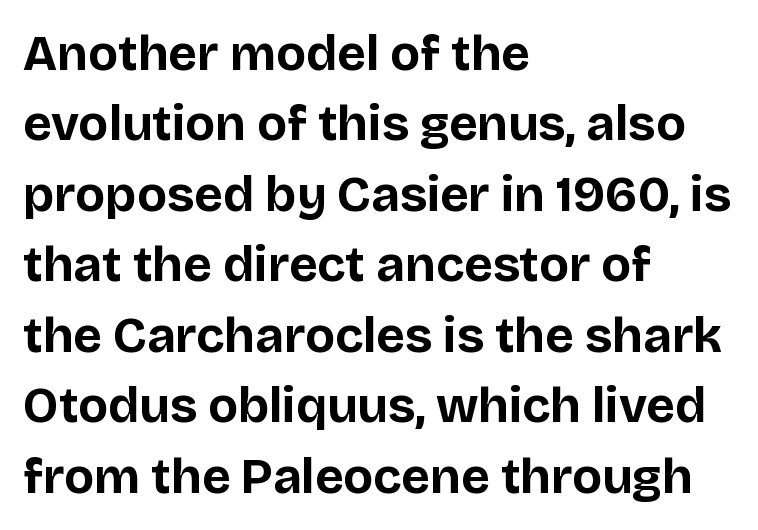
The image shows 50 px bold sans-serif type, upright; set left-aligned, normal line spacing (1.41x), normal letter spacing, not underlined; low stroke contrast and a large x-height.
